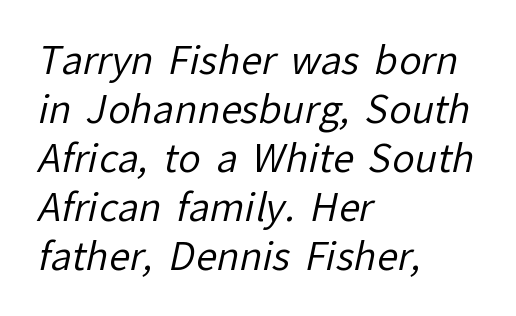
The image shows 38 px regular-weight sans-serif type; set left-aligned, normal line spacing (1.29x), normal letter spacing, not underlined; low stroke contrast and a medium x-height.
